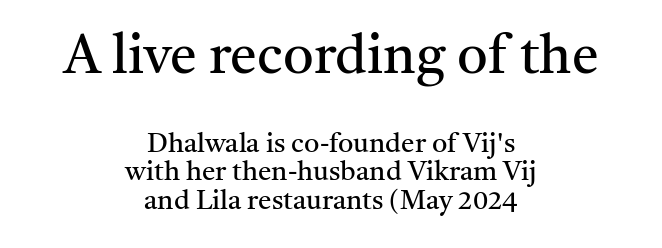
The passage shown begins with its larger block and ends with its smaller one. This is roman type, the default non-slanted kind. The typesetting does not lean heavy: it is not bold. The face used here is proportionally spaced, like ordinary book or web type.
